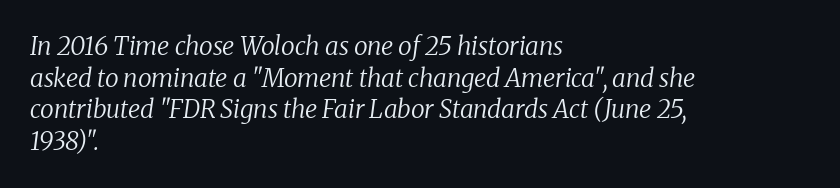
Q: Is the text bold? A: No.
Q: Is the text italic (slanted)? A: Yes, it leans right by about 8 degrees.
Q: Is the text underlined? A: No.
Q: How is the paragraph aligned? A: Left-aligned.
Q: Is the spacing between letters normal or unusually wide? A: Normal.
Q: Is the spacing between lines tight, normal or loose? A: Normal.
